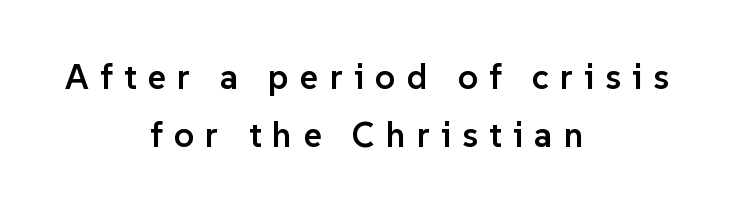
{"serif": "no", "italic": "no", "bold": "semi", "weight": "semibold", "width": "normal", "stroke_contrast": "low", "x_height": "medium", "monospaced": "no", "underline": "no", "align": "center", "line_spacing": "normal", "line_spacing_ratio": 1.67, "letter_spacing": "wide", "letter_spacing_em": 0.32, "glyph_px": 35}
